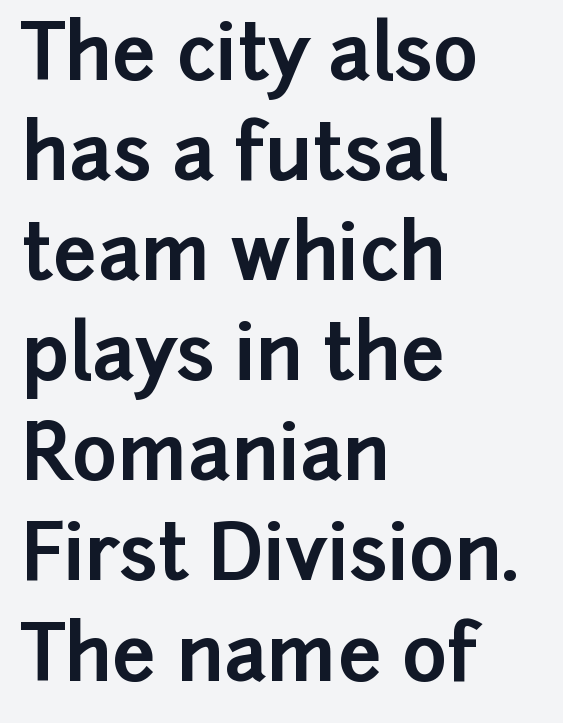
{"serif": "no", "italic": "no", "bold": "yes", "weight": "bold", "width": "normal", "stroke_contrast": "low", "x_height": "medium", "monospaced": "no", "underline": "no", "align": "left", "line_spacing": "normal", "line_spacing_ratio": 1.3, "letter_spacing": "normal", "letter_spacing_em": 0.0, "glyph_px": 77}
